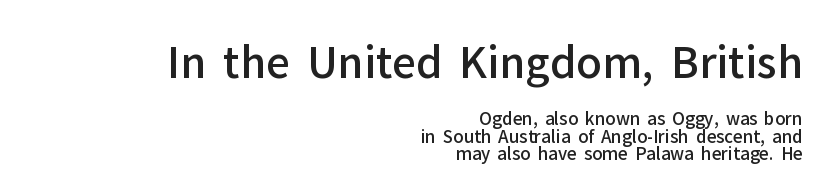
Cramped leading. Any mark beneath the type? The region is blank. Every row of glyphs terminates at an identical x-position on the right. It's the straight-up-and-down kind of type. Caption: semibold face, moderately heavy strokes.
